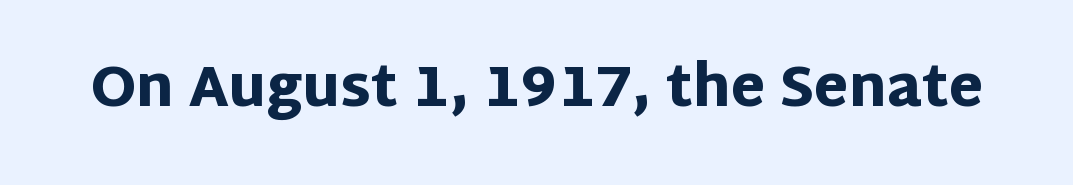
The image shows 56 px heavy sans-serif type, upright; set normal letter spacing, not underlined; low stroke contrast and a large x-height.
